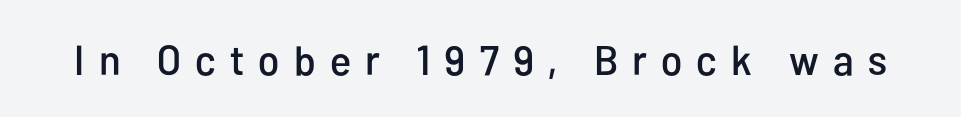
{"serif": "no", "italic": "no", "width": "condensed", "stroke_contrast": "low", "x_height": "medium", "monospaced": "no", "underline": "no", "letter_spacing": "wide", "letter_spacing_em": 0.34, "glyph_px": 42}
